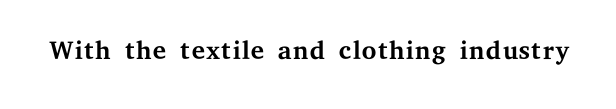
Spacing verdict: proportional, widths tailored to each character. Is the stroke heavy? The answer is a plain regular-or-lighter. Do the letters lean? They stand straight. The specimen omits any rule beneath the text block's lines. How are the letters spaced? Ordinarily, with no added tracking. Old-style or modern, the face here clearly has serifs.
